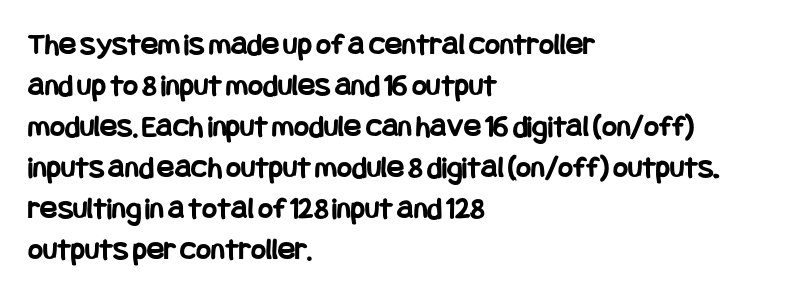
Q: Is the text bold? A: Yes.
Q: Is the text italic (slanted)? A: No, it is upright.
Q: Is the typeface a serif or a sans-serif typeface? A: Sans-serif.
Q: Is the text underlined? A: No.
Q: How is the paragraph aligned? A: Left-aligned.
Q: Is the spacing between letters normal or unusually wide? A: Normal.
Q: Is the spacing between lines tight, normal or loose? A: Normal.
Q: Width (condensed, normal, or wide)? A: Condensed.
Q: Stroke contrast? A: Low.
Q: x-height? A: Large.
